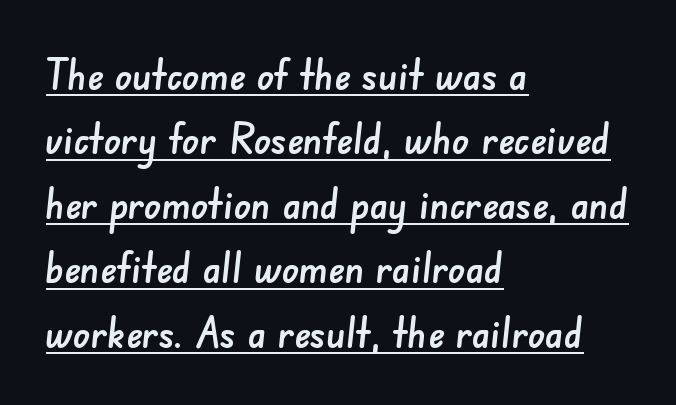
{"serif": "no", "width": "normal", "stroke_contrast": "low", "x_height": "small", "monospaced": "no", "underline": "yes", "align": "left", "line_spacing": "normal", "line_spacing_ratio": 1.5, "letter_spacing": "normal", "letter_spacing_em": 0.0, "glyph_px": 43}
